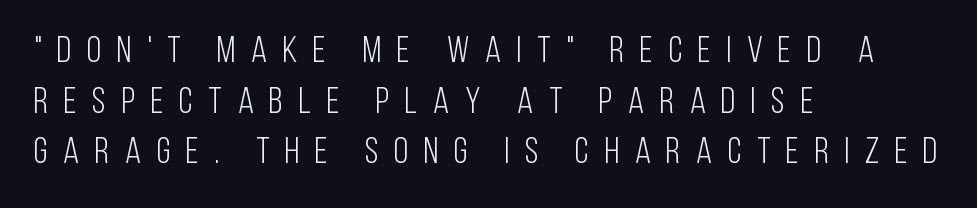
Is this a sans? Yes — the strokes have no serifs. The face used here is proportionally spaced, like ordinary book or web type. Posture: straight, roman, zero tilt. The tracking reads as deliberately expanded to a designer's eye. Each new line begins a customary step beneath the previous one.
